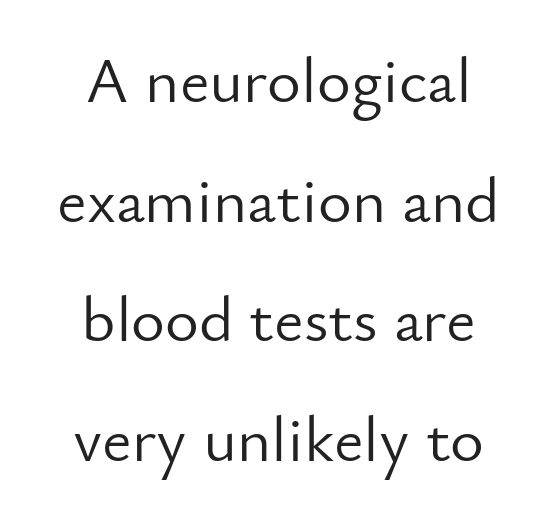
Q: Is the text bold? A: No.
Q: Is the text italic (slanted)? A: No, it is upright.
Q: Is the typeface a serif or a sans-serif typeface? A: Sans-serif.
Q: Is the text underlined? A: No.
Q: How is the paragraph aligned? A: Centered.
Q: Is the spacing between letters normal or unusually wide? A: Normal.
Q: Width (condensed, normal, or wide)? A: Normal.
Q: Stroke contrast? A: Low.
Q: x-height? A: Small.
Q: Monospaced? A: No.
